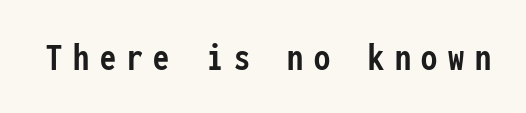
Q: Is the text bold? A: Yes.
Q: Is the text italic (slanted)? A: No, it is upright.
Q: Is the typeface a serif or a sans-serif typeface? A: Sans-serif.
Q: Is the text underlined? A: No.
Q: Is the spacing between letters normal or unusually wide? A: Unusually wide.
Q: Width (condensed, normal, or wide)? A: Condensed.
Q: Stroke contrast? A: Low.
Q: x-height? A: Medium.
Q: Monospaced? A: Yes.
